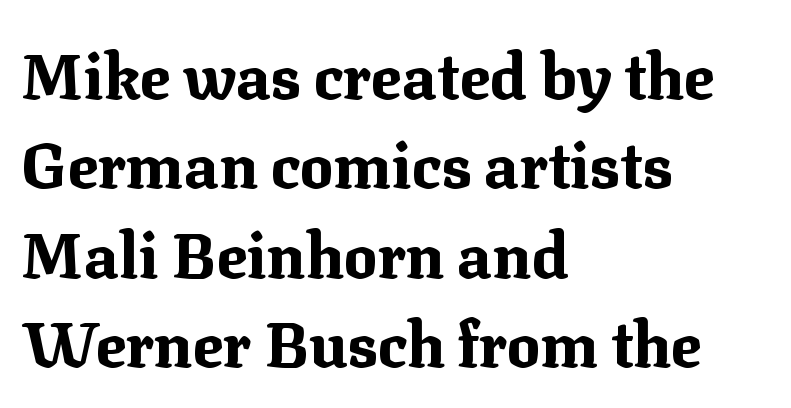
{"serif": "yes", "italic": "no", "bold": "yes", "weight": "bold", "width": "normal", "stroke_contrast": "medium", "x_height": "medium", "monospaced": "no", "underline": "no", "align": "left", "line_spacing": "normal", "line_spacing_ratio": 1.42, "letter_spacing": "normal", "letter_spacing_em": 0.0, "glyph_px": 63}
